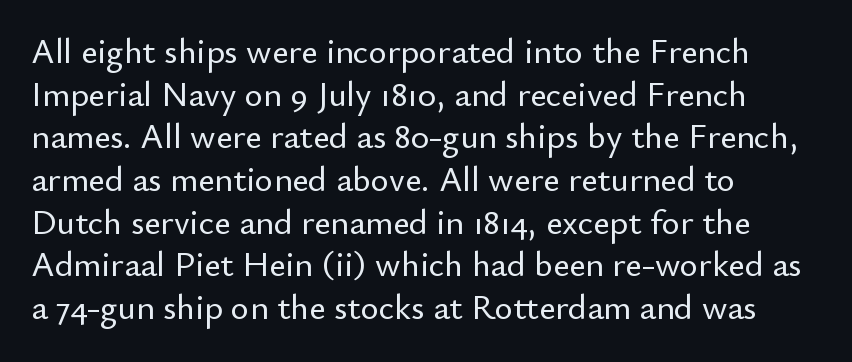
Is this a fixed-width face? No — the glyphs have proportional, varying widths. Compared with a centered layout, this one pins lines to the left instead. This rendering employs a face without finishing strokes, i.e., a sans-serif. Ascenders rise straight up at ninety degrees. A bare baseline throughout the passage. These lines keep a tight, regular rhythm from letter to letter.
